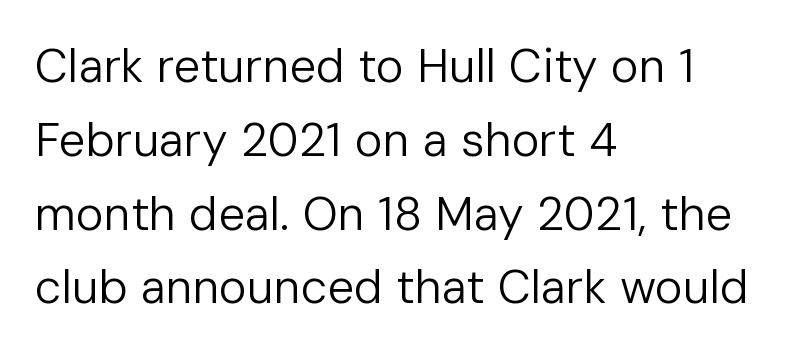
Varying glyph widths throughout — classic text-font behaviour. Nothing heavy about these letters — not bold at all. Teacher's note: observe the even left margin — that is flush-left alignment. The face used here is rendered with its standard letterfit. Does the lettering tilt? It doesn't — this is upright. Does the type have serifs? No, each stem ends abruptly.
